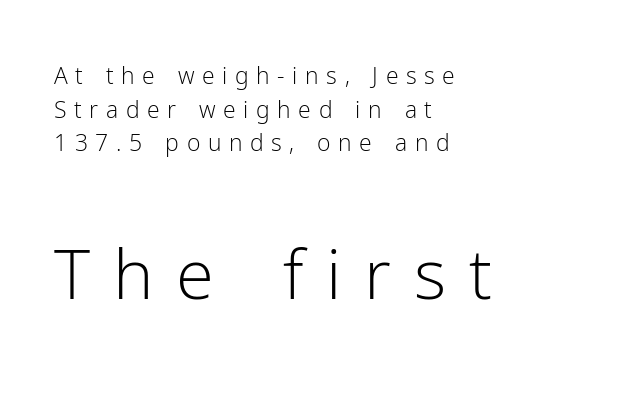
{"serif": "no", "italic": "no", "bold": "no", "weight": "light", "width": "normal", "stroke_contrast": "low", "x_height": "medium", "monospaced": "no", "underline": "no", "align": "left", "line_spacing": "normal", "line_spacing_ratio": 1.46, "letter_spacing": "wide", "letter_spacing_em": 0.33, "larger_block": "second", "size_ratio": 3.0, "glyph_px": 69}
